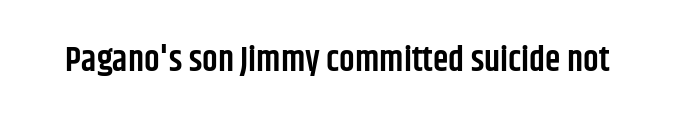
This sample has the flowing, uneven cadence of proportional lettering. Type style note: lacks serifs. Upright lettering throughout. Glance below the letters and you will spot only blank space. Weight: semibold (demi). Characters follow at the spacing the type designer built in.
